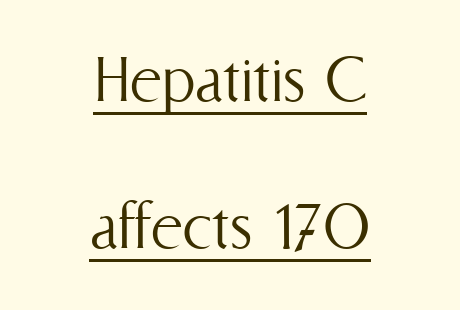
The image shows 75 px light, condensed type, upright; set centered, loose line spacing (1.96x), normal letter spacing, underlined; medium stroke contrast and a medium x-height.
